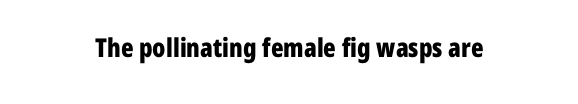
{"italic": "no", "bold": "yes", "underline": "no", "letter_spacing": "normal", "letter_spacing_em": 0.0, "glyph_px": 26}
